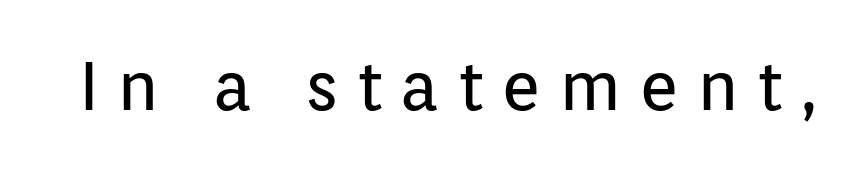
{"serif": "no", "italic": "no", "bold": "no", "weight": "regular", "width": "normal", "stroke_contrast": "low", "x_height": "medium", "monospaced": "no", "underline": "no", "letter_spacing": "wide", "letter_spacing_em": 0.26, "glyph_px": 68}
